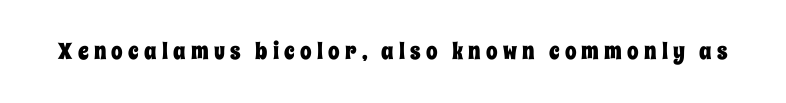
Q: Is the text italic (slanted)? A: No, it is upright.
Q: Is the text underlined? A: No.
Q: Is the spacing between letters normal or unusually wide? A: Unusually wide.
